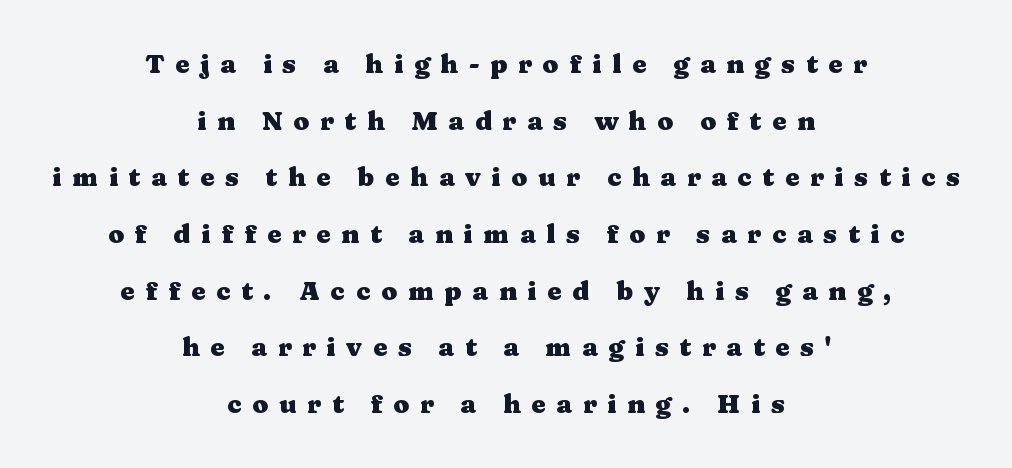
Style check: upright. Layout note: lines centered. Quick note: interline space is abundant. Each glyph is drawn with heavy, bold strokes. Spacing between characters has been opened up far beyond the box default.
